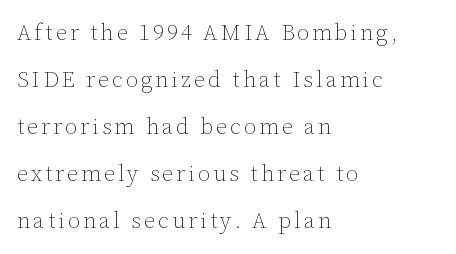
{"italic": "no", "bold": "no", "underline": "no", "align": "left", "line_spacing": "loose", "line_spacing_ratio": 2.14, "glyph_px": 22}
